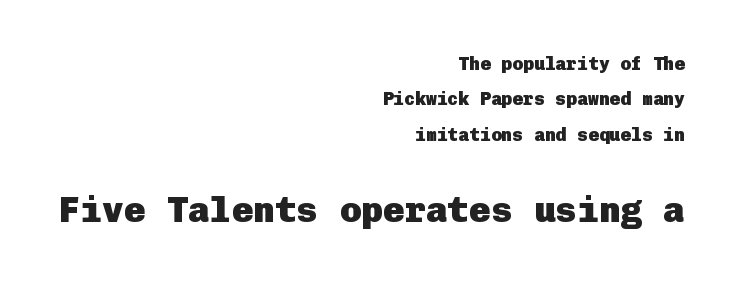
Q: Is the text bold? A: Yes.
Q: Is the text italic (slanted)? A: No, it is upright.
Q: Is the typeface a serif or a sans-serif typeface? A: Sans-serif.
Q: Is the text underlined? A: No.
Q: How is the paragraph aligned? A: Right-aligned.
Q: Is the spacing between letters normal or unusually wide? A: Normal.
Q: Is the spacing between lines tight, normal or loose? A: Loose.
Q: Which block of text is set in a larger size, the first (top) or the second (bottom)? A: The second (bottom) one.
Q: Width (condensed, normal, or wide)? A: Normal.
Q: Stroke contrast? A: Low.
Q: x-height? A: Medium.
